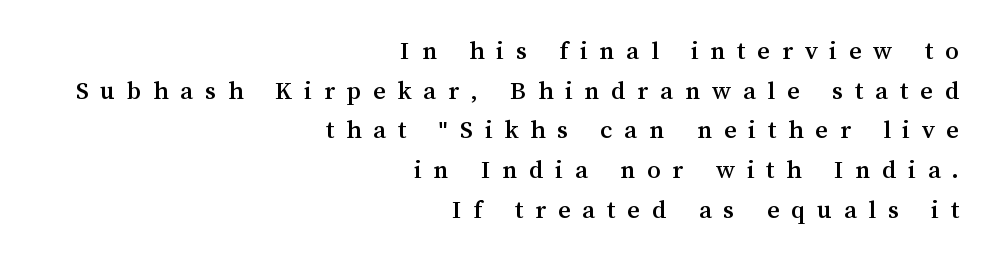
Q: Is the text italic (slanted)? A: No, it is upright.
Q: Is the text underlined? A: No.
Q: How is the paragraph aligned? A: Right-aligned.
Q: Is the spacing between letters normal or unusually wide? A: Unusually wide.
Q: Is the spacing between lines tight, normal or loose? A: Normal.
